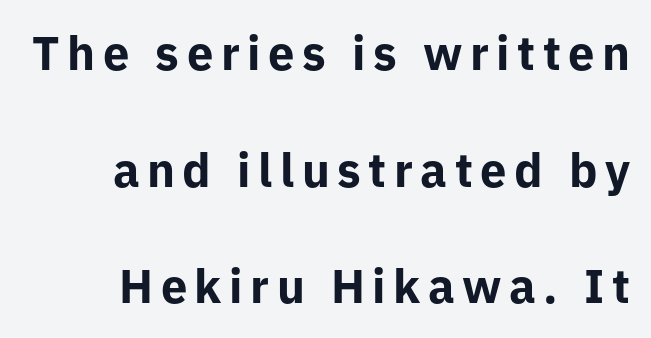
Q: Is the text bold? A: Yes.
Q: Is the text italic (slanted)? A: No, it is upright.
Q: Is the typeface a serif or a sans-serif typeface? A: Sans-serif.
Q: Is the text underlined? A: No.
Q: How is the paragraph aligned? A: Right-aligned.
Q: Is the spacing between lines tight, normal or loose? A: Loose.
Q: Width (condensed, normal, or wide)? A: Normal.
Q: Stroke contrast? A: Low.
Q: x-height? A: Medium.
Q: Monospaced? A: No.
